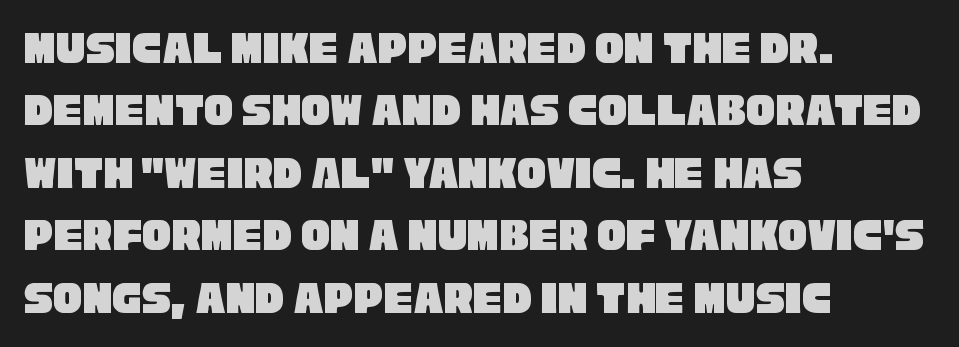
Q: Is the typeface a serif or a sans-serif typeface? A: Sans-serif.
Q: Is the text underlined? A: No.
Q: How is the paragraph aligned? A: Left-aligned.
Q: Is the spacing between letters normal or unusually wide? A: Normal.
Q: Is the spacing between lines tight, normal or loose? A: Normal.
Q: Width (condensed, normal, or wide)? A: Condensed.
Q: Stroke contrast? A: Low.
Q: x-height? A: Large.
Q: Monospaced? A: No.
